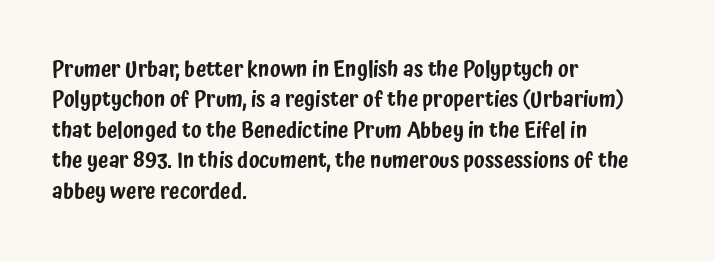
{"italic": "no", "underline": "no", "align": "left", "line_spacing": "normal", "line_spacing_ratio": 1.45, "letter_spacing": "normal", "letter_spacing_em": 0.0, "glyph_px": 21}
